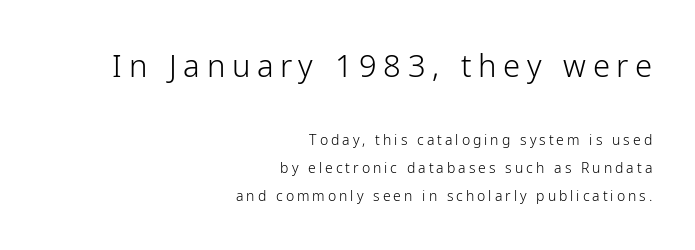
{"serif": "no", "italic": "no", "bold": "no", "weight": "light", "width": "normal", "stroke_contrast": "low", "x_height": "medium", "monospaced": "no", "underline": "no", "align": "right", "line_spacing": "loose", "line_spacing_ratio": 2.01, "letter_spacing": "wide", "letter_spacing_em": 0.21, "larger_block": "first", "size_ratio": 2.21, "glyph_px": 31}
